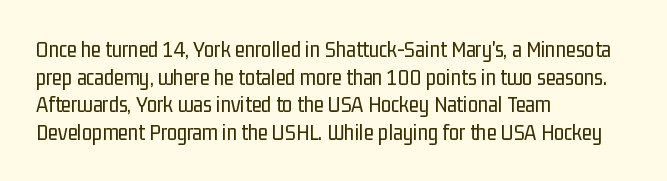
The image shows 23 px text type, upright; set left-aligned, line spacing 1.2x, normal letter spacing, not underlined.
